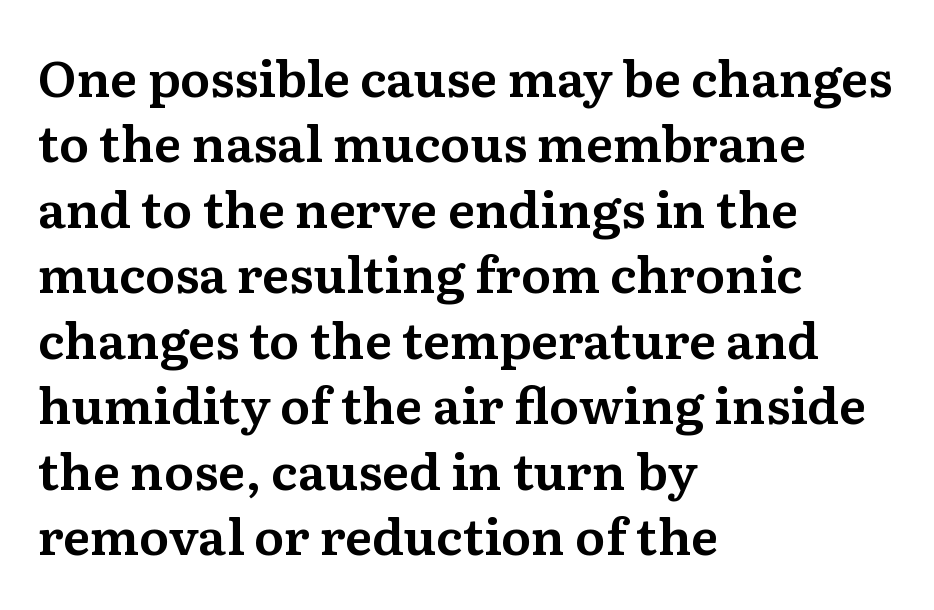
Q: Is the text italic (slanted)? A: No, it is upright.
Q: Is the typeface a serif or a sans-serif typeface? A: Serif.
Q: Is the text underlined? A: No.
Q: How is the paragraph aligned? A: Left-aligned.
Q: Is the spacing between letters normal or unusually wide? A: Normal.
Q: Is the spacing between lines tight, normal or loose? A: Normal.
Q: Width (condensed, normal, or wide)? A: Normal.
Q: Stroke contrast? A: Medium.
Q: x-height? A: Medium.
Q: Monospaced? A: No.
